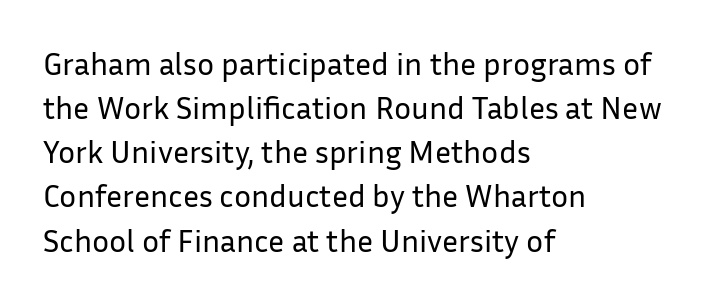
{"serif": "no", "italic": "no", "bold": "no", "weight": "regular", "width": "normal", "stroke_contrast": "low", "x_height": "medium", "monospaced": "no", "underline": "no", "align": "left", "line_spacing": "normal", "line_spacing_ratio": 1.38, "letter_spacing": "normal", "letter_spacing_em": 0.0, "glyph_px": 32}
